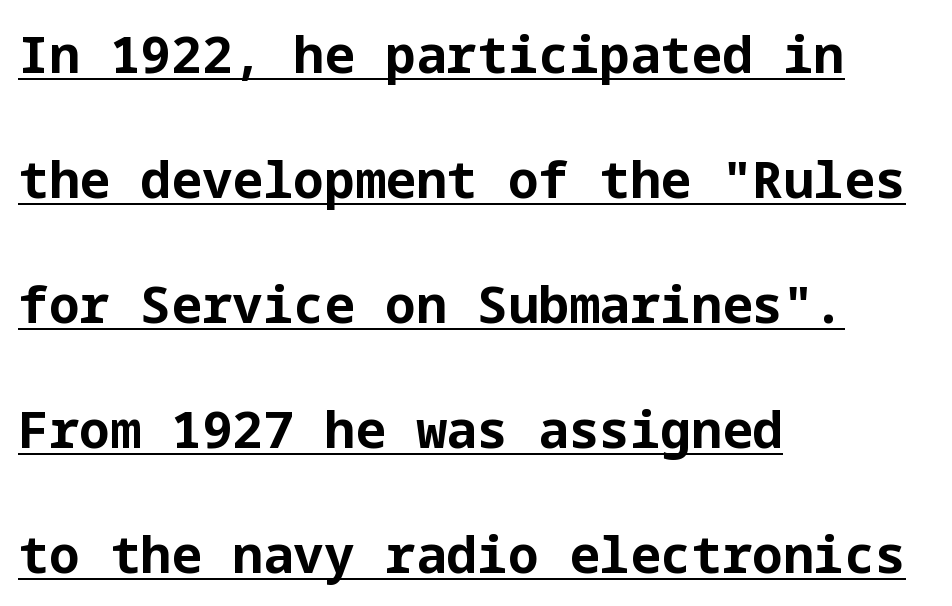
Q: Is the text bold? A: Yes.
Q: Is the text italic (slanted)? A: No, it is upright.
Q: Is the typeface a serif or a sans-serif typeface? A: Sans-serif.
Q: Is the text underlined? A: Yes.
Q: How is the paragraph aligned? A: Left-aligned.
Q: Is the spacing between letters normal or unusually wide? A: Normal.
Q: Is the spacing between lines tight, normal or loose? A: Loose.
Q: Width (condensed, normal, or wide)? A: Normal.
Q: Stroke contrast? A: Low.
Q: x-height? A: Medium.
